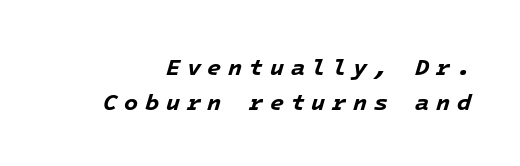
{"italic": "yes", "lean": "right", "slant_degrees": 16, "bold": "yes", "underline": "no", "line_spacing": "normal", "line_spacing_ratio": 1.52, "letter_spacing": "wide", "letter_spacing_em": 0.29, "glyph_px": 23}
